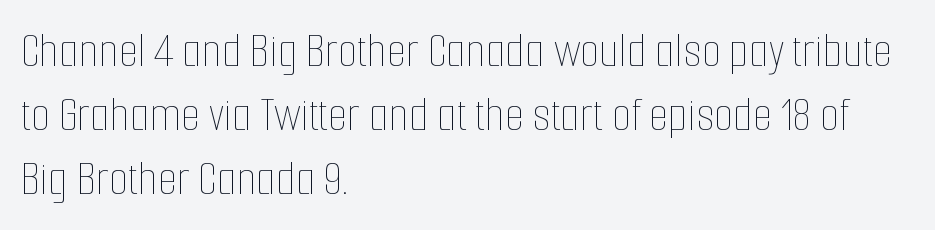
Q: Is the text bold? A: No.
Q: Is the text italic (slanted)? A: No, it is upright.
Q: Is the text underlined? A: No.
Q: How is the paragraph aligned? A: Left-aligned.
Q: Is the spacing between letters normal or unusually wide? A: Normal.
Q: Is the spacing between lines tight, normal or loose? A: Normal.
Q: Width (condensed, normal, or wide)? A: Condensed.
Q: Stroke contrast? A: Low.
Q: x-height? A: Medium.
Q: Monospaced? A: No.
